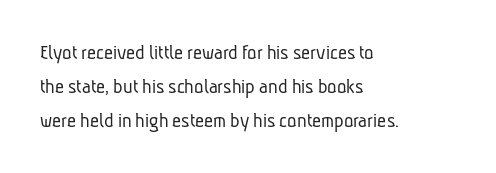
Q: Is the text bold? A: No.
Q: Is the text underlined? A: No.
Q: How is the paragraph aligned? A: Left-aligned.
Q: Is the spacing between letters normal or unusually wide? A: Normal.
Q: Is the spacing between lines tight, normal or loose? A: Normal.
